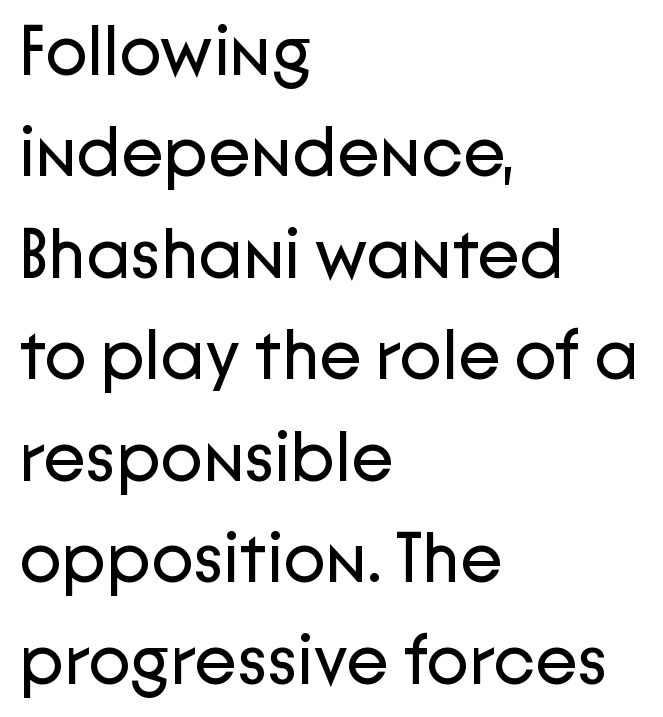
This sample is left-justified, so line endings fall wherever the words run out. Anything drawn beneath the words? Only blank space. Look at the bottom of the vertical strokes: they stop flat, with no serifs. Line spacing here is normal. Is the stroke heavy? The answer is a plain regular-or-lighter.
